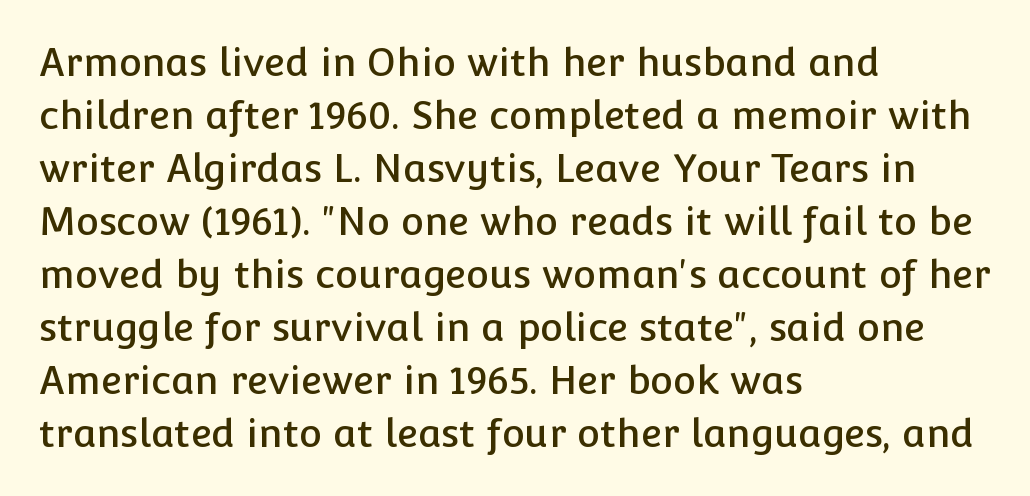
Q: Is the text italic (slanted)? A: No, it is upright.
Q: Is the typeface a serif or a sans-serif typeface? A: Sans-serif.
Q: Is the text underlined? A: No.
Q: How is the paragraph aligned? A: Left-aligned.
Q: Is the spacing between letters normal or unusually wide? A: Normal.
Q: Is the spacing between lines tight, normal or loose? A: Normal.
Q: Width (condensed, normal, or wide)? A: Normal.
Q: Stroke contrast? A: Low.
Q: x-height? A: Medium.
Q: Monospaced? A: No.
